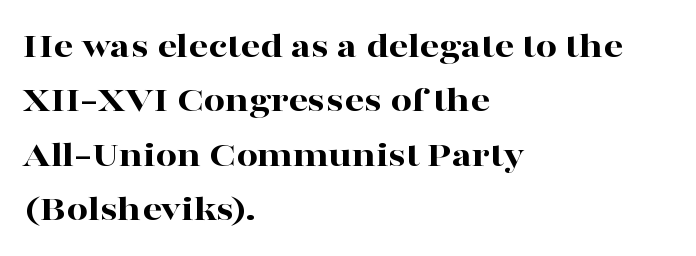
{"serif": "yes", "italic": "no", "bold": "yes", "weight": "bold", "width": "wide", "stroke_contrast": "high", "x_height": "medium", "monospaced": "no", "underline": "no", "align": "left", "line_spacing": "normal", "line_spacing_ratio": 1.43, "letter_spacing": "normal", "letter_spacing_em": 0.0, "glyph_px": 38}
